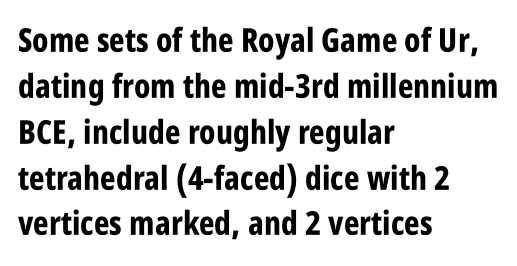
Q: Is the text bold? A: Yes.
Q: Is the text italic (slanted)? A: No, it is upright.
Q: Is the typeface a serif or a sans-serif typeface? A: Sans-serif.
Q: Is the text underlined? A: No.
Q: How is the paragraph aligned? A: Left-aligned.
Q: Is the spacing between letters normal or unusually wide? A: Normal.
Q: Is the spacing between lines tight, normal or loose? A: Normal.
Q: Width (condensed, normal, or wide)? A: Condensed.
Q: Stroke contrast? A: Low.
Q: x-height? A: Large.
Q: Monospaced? A: No.
